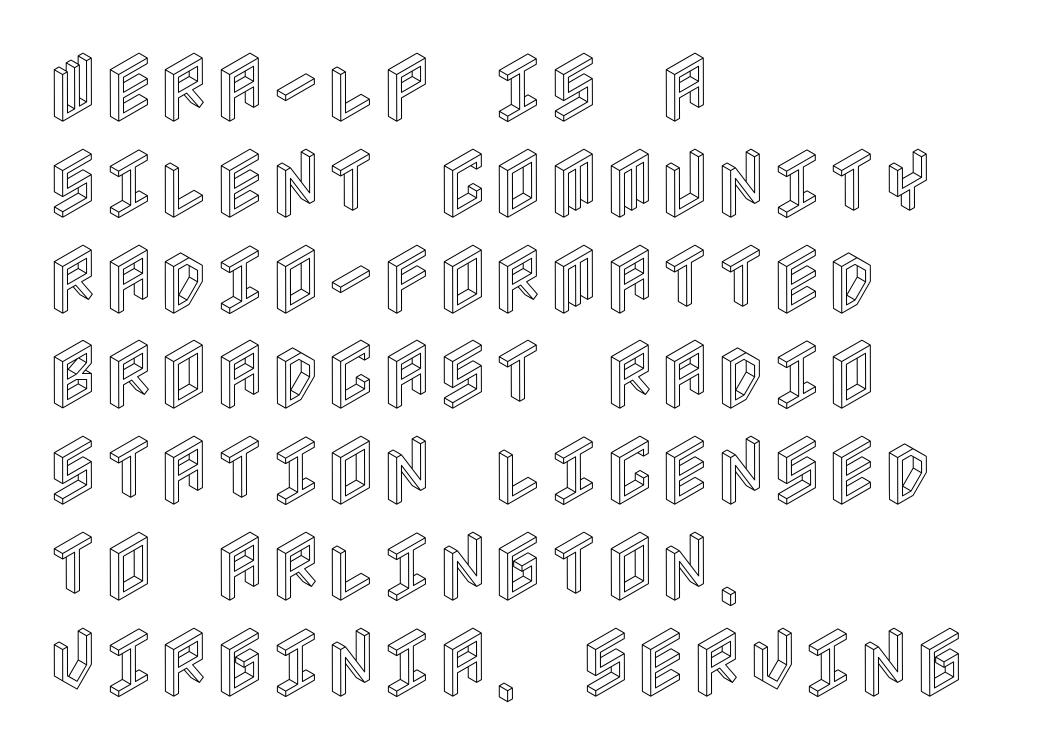
{"italic": "no", "width": "condensed", "x_height": "large", "underline": "no", "align": "left", "line_spacing": "normal", "line_spacing_ratio": 1.26, "letter_spacing": "normal", "letter_spacing_em": 0.0, "glyph_px": 76}
